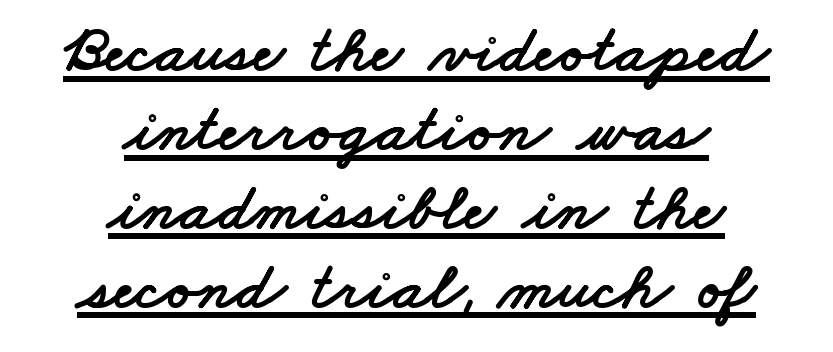
The image shows 68 px wide sans-serif type; set centered, line spacing 1.16x, normal letter spacing, underlined; low stroke contrast and a small x-height.
